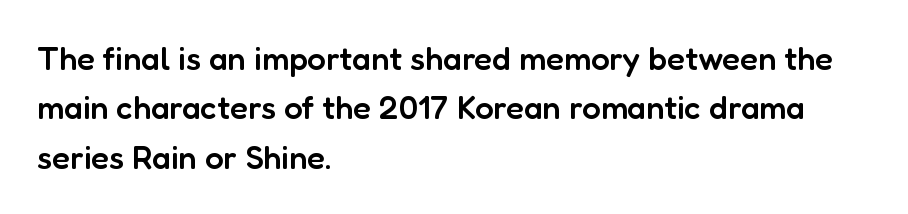
Q: Is the text bold? A: Semi-bold.
Q: Is the text italic (slanted)? A: No, it is upright.
Q: Is the typeface a serif or a sans-serif typeface? A: Sans-serif.
Q: Is the text underlined? A: No.
Q: How is the paragraph aligned? A: Left-aligned.
Q: Is the spacing between letters normal or unusually wide? A: Normal.
Q: Is the spacing between lines tight, normal or loose? A: Normal.
Q: Width (condensed, normal, or wide)? A: Normal.
Q: Stroke contrast? A: Low.
Q: x-height? A: Medium.
Q: Monospaced? A: No.
